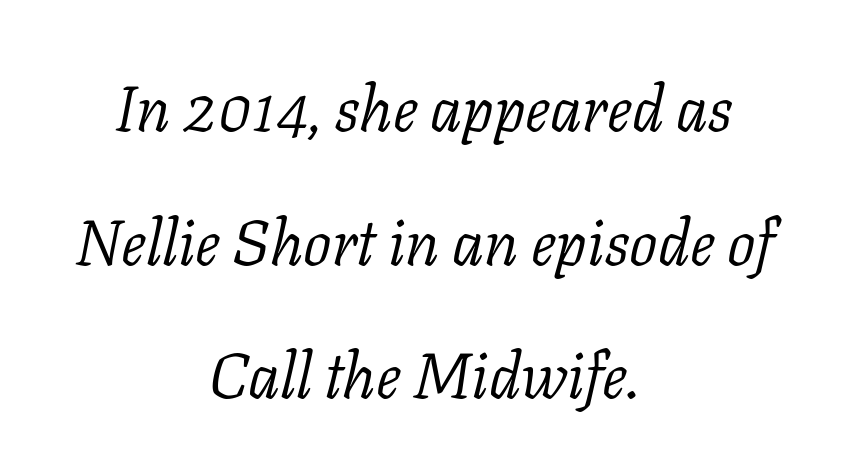
Compared with typical paragraphs, the rows here are farther apart. Yep, that's italic — everything's leaning. Look at the tracking — it's just the regular setting, nothing added. Each stroke keeps to a modest, everyday thickness or less. Notice how the passage keeps no hard edge, just a central spine.
